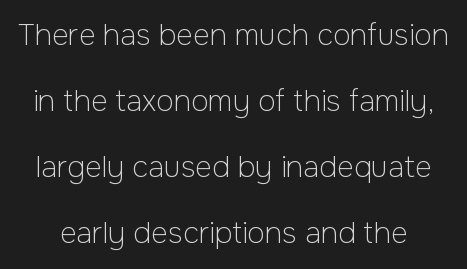
The image shows 29 px light sans-serif type, upright; set loose line spacing (2.28x), normal letter spacing, not underlined; low stroke contrast and a medium x-height.
